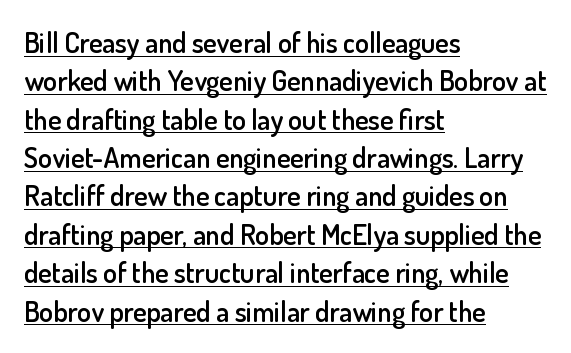
{"serif": "no", "italic": "no", "bold": "semi", "weight": "semibold", "width": "normal", "stroke_contrast": "low", "x_height": "small", "monospaced": "no", "underline": "yes", "align": "left", "line_spacing": "normal", "line_spacing_ratio": 1.37, "letter_spacing": "normal", "letter_spacing_em": 0.0, "glyph_px": 28}
